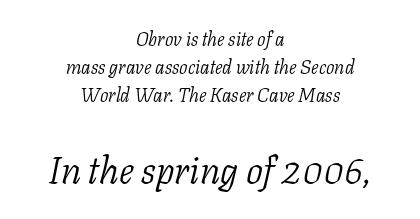
Q: Is the text bold? A: No.
Q: Is the text italic (slanted)? A: Yes, it leans right by about 11 degrees.
Q: Is the typeface a serif or a sans-serif typeface? A: Serif.
Q: Is the text underlined? A: No.
Q: How is the paragraph aligned? A: Centered.
Q: Is the spacing between letters normal or unusually wide? A: Normal.
Q: Is the spacing between lines tight, normal or loose? A: Normal.
Q: Which block of text is set in a larger size, the first (top) or the second (bottom)? A: The second (bottom) one.
Q: Width (condensed, normal, or wide)? A: Normal.
Q: Stroke contrast? A: Low.
Q: x-height? A: Medium.
Q: Monospaced? A: No.
